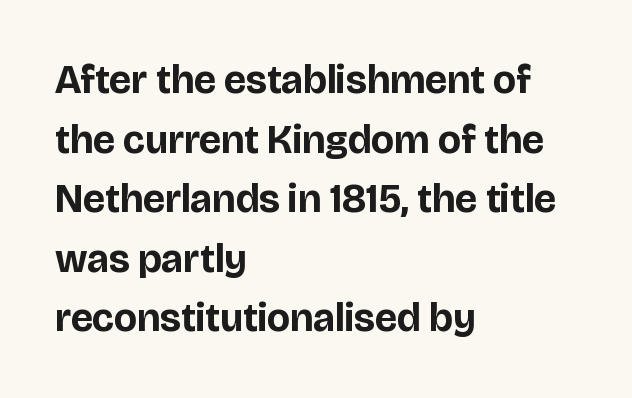
Q: Is the text bold? A: Yes.
Q: Is the text italic (slanted)? A: No, it is upright.
Q: Is the typeface a serif or a sans-serif typeface? A: Sans-serif.
Q: Is the text underlined? A: No.
Q: How is the paragraph aligned? A: Left-aligned.
Q: Is the spacing between letters normal or unusually wide? A: Normal.
Q: Is the spacing between lines tight, normal or loose? A: Normal.
Q: Width (condensed, normal, or wide)? A: Normal.
Q: Stroke contrast? A: Low.
Q: x-height? A: Large.
Q: Monospaced? A: No.
